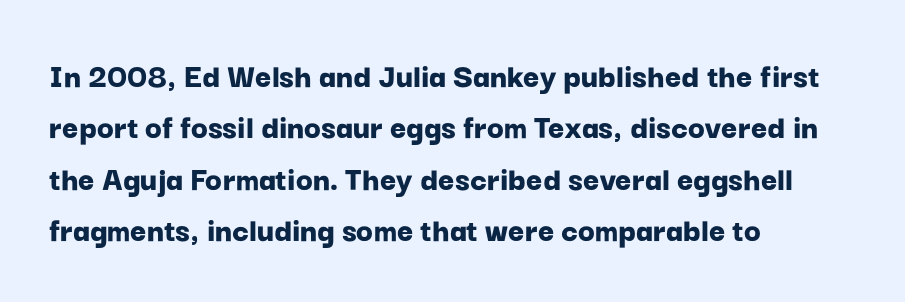
{"serif": "no", "italic": "no", "bold": "yes", "weight": "bold", "width": "normal", "stroke_contrast": "low", "x_height": "medium", "monospaced": "no", "underline": "no", "align": "left", "line_spacing": "normal", "line_spacing_ratio": 1.47, "letter_spacing": "normal", "letter_spacing_em": 0.0, "glyph_px": 35}
